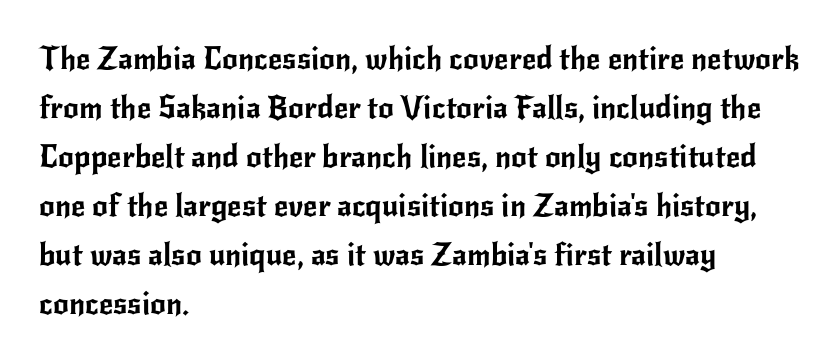
{"serif": "no", "italic": "no", "width": "normal", "stroke_contrast": "low", "x_height": "small", "monospaced": "no", "underline": "no", "align": "left", "line_spacing": "normal", "line_spacing_ratio": 1.58, "letter_spacing": "normal", "letter_spacing_em": 0.0, "glyph_px": 31}
